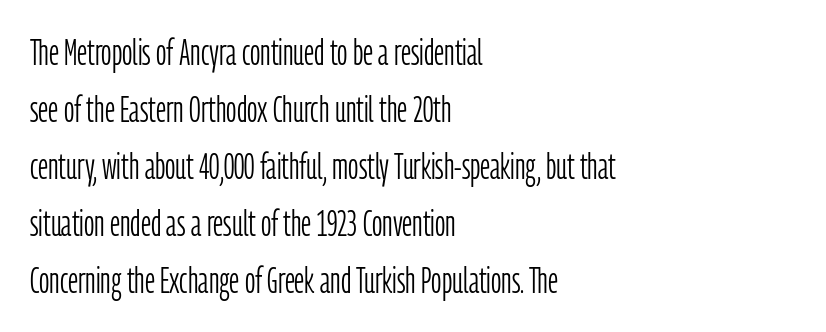
A typesetter would call this proportional, since set widths differ per character. The line-height multiplier appears to be the usual default. The font's upright variant was chosen for this text. Short note: letters normally spaced. Words float on clear page, feet unadorned.
